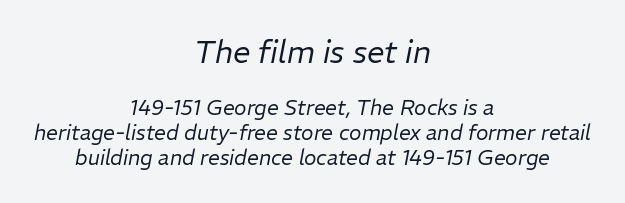
The rendering keeps characters at their native spacing. Just letters on the line, the space beneath them empty. Each letter keeps its own natural width here, so spacing adapts to shape. Stems here are at most as thick as an everyday book face. The typography opts for an oblique posture over an upright one. The rendering positions every line midway between the sides.
